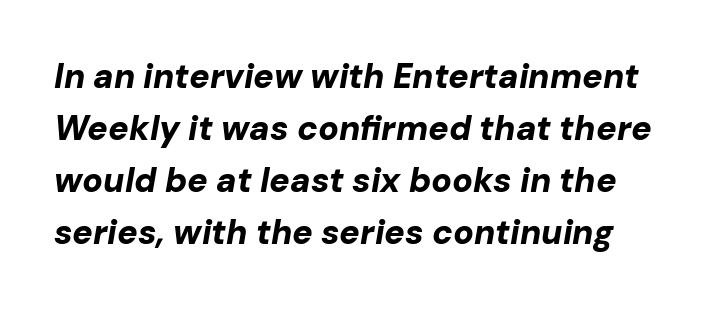
The image shows 34 px bold type, italic (leaning right); set normal line spacing (1.53x), normal letter spacing, not underlined; low stroke contrast and a medium x-height.
